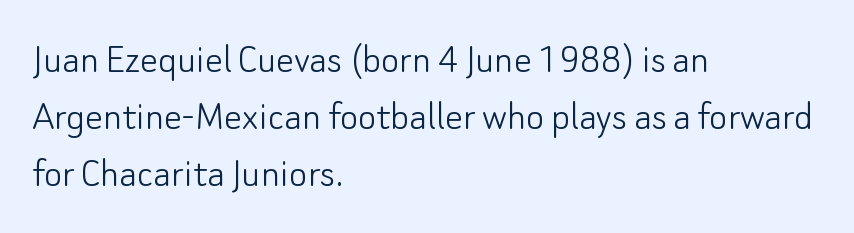
Beneath every word, the page is bare. Horizontal alignment here is leftward, the default for most running prose. Nobody touched the tracking dial on this one. Compared with typical paragraphs, the rows here are spaced about the same. You could not count columns in this text — the font is proportionally spaced.
